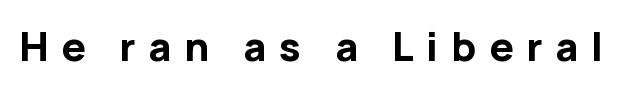
{"serif": "no", "italic": "no", "bold": "yes", "weight": "bold", "width": "normal", "stroke_contrast": "low", "x_height": "medium", "monospaced": "no", "underline": "no", "letter_spacing": "wide", "letter_spacing_em": 0.32, "glyph_px": 40}
